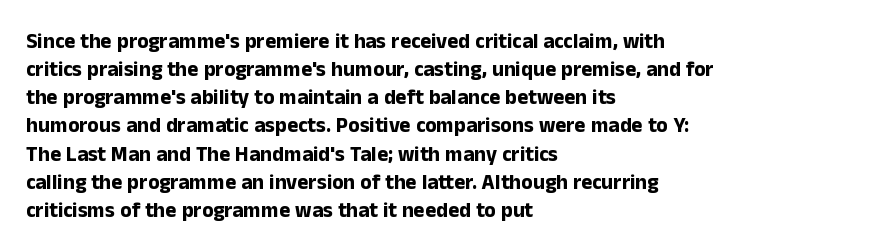
Q: Is the text bold? A: Yes.
Q: Is the text italic (slanted)? A: No, it is upright.
Q: Is the text underlined? A: No.
Q: How is the paragraph aligned? A: Left-aligned.
Q: Is the spacing between letters normal or unusually wide? A: Normal.
Q: Is the spacing between lines tight, normal or loose? A: Normal.
